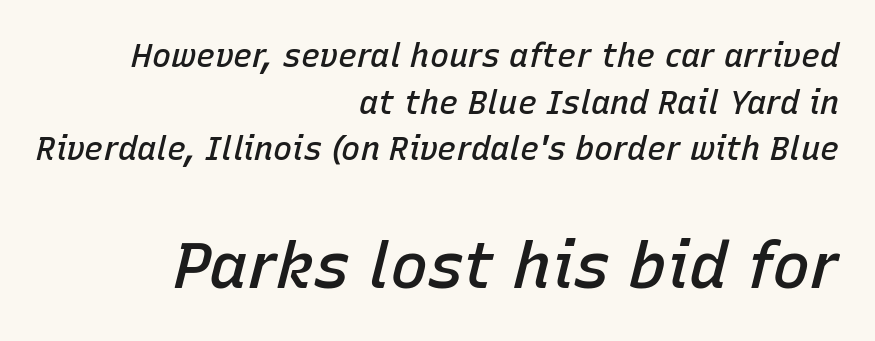
Rows of type keep a routine distance in the vertical direction. Italic? Definitely — the glyphs are oblique. The words here are not underlined. The compositor pushed each line to the right boundary. These two chunks differ in scale, with the bottom chunk taking the larger measure. Its strokes are somewhat broadened, the hallmark of semibold type.
